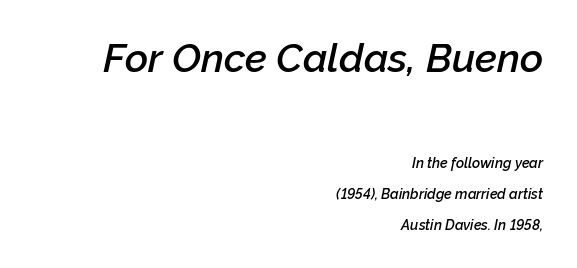
Q: Is the text bold? A: Semi-bold.
Q: Is the text italic (slanted)? A: Yes, it leans right by about 12 degrees.
Q: Is the text underlined? A: No.
Q: How is the paragraph aligned? A: Right-aligned.
Q: Is the spacing between letters normal or unusually wide? A: Normal.
Q: Is the spacing between lines tight, normal or loose? A: Loose.
Q: Which block of text is set in a larger size, the first (top) or the second (bottom)? A: The first (top) one.
Q: Width (condensed, normal, or wide)? A: Normal.
Q: Stroke contrast? A: Low.
Q: x-height? A: Medium.
Q: Monospaced? A: No.
